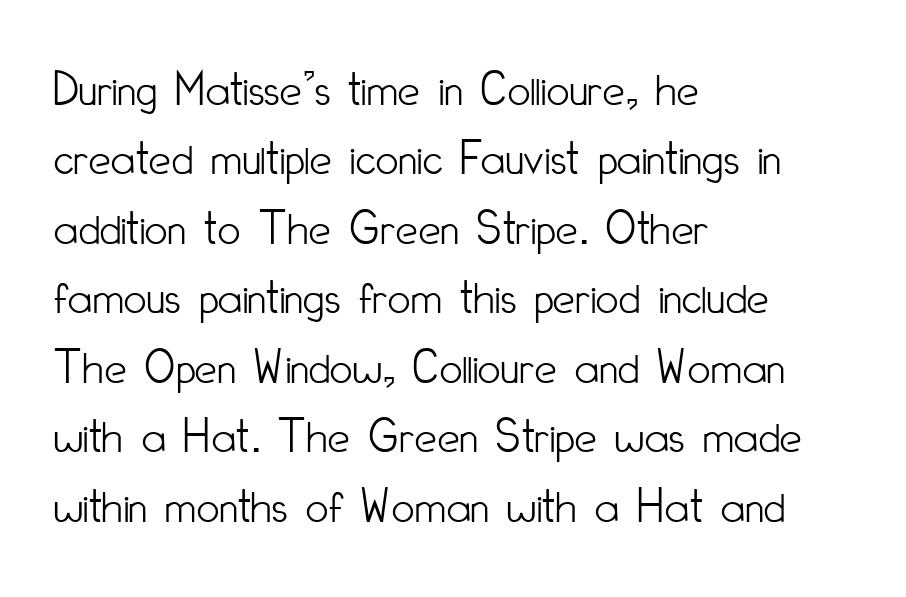
Words float on clear page, feet unadorned. One-word summary of the alignment: left. This sample has the flowing, uneven cadence of proportional lettering. Letter spacing: default.
